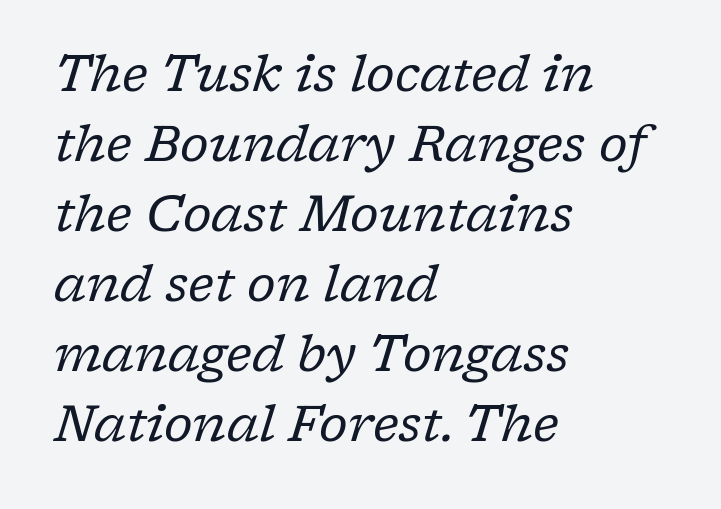
The setting favours the left margin, as ordinary paragraphs usually do. In terms of leading, this rendering sits right in the middle. Heaviness? Minimal to ordinary, like unemphasized prose. The letters carry serifs — small finishing strokes at the ends of their stems. Each row of text sits above clean, open space. Default kerning and tracking; the words read as compact shapes.
